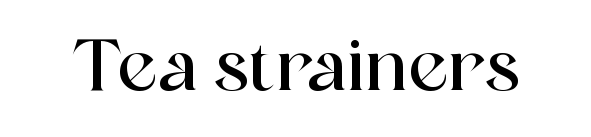
{"serif": "yes", "italic": "no", "width": "normal", "x_height": "medium", "monospaced": "no", "underline": "no", "letter_spacing": "normal", "letter_spacing_em": 0.0, "glyph_px": 72}
